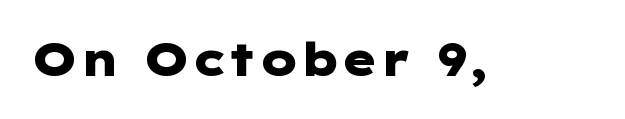
The image shows 45 px heavy, wide sans-serif type, upright; set normal letter spacing, not underlined; low stroke contrast and a medium x-height.
